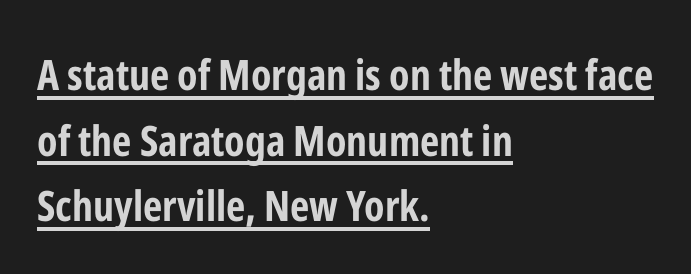
Q: Is the text bold? A: Yes.
Q: Is the text italic (slanted)? A: No, it is upright.
Q: Is the typeface a serif or a sans-serif typeface? A: Sans-serif.
Q: Is the text underlined? A: Yes.
Q: How is the paragraph aligned? A: Left-aligned.
Q: Is the spacing between letters normal or unusually wide? A: Normal.
Q: Is the spacing between lines tight, normal or loose? A: Normal.
Q: Width (condensed, normal, or wide)? A: Condensed.
Q: Stroke contrast? A: Low.
Q: x-height? A: Medium.
Q: Monospaced? A: No.
